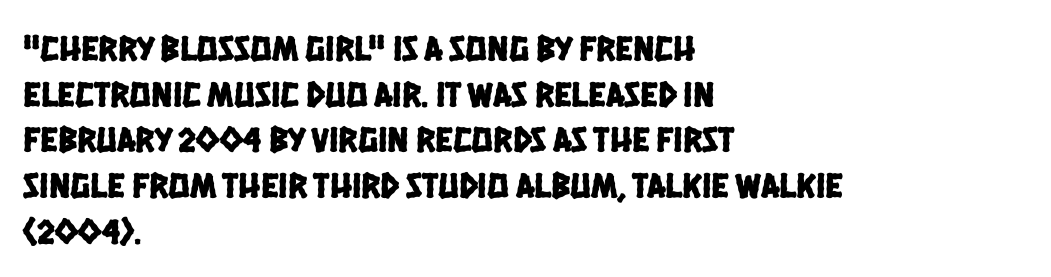
Alignment: flush left. The rendering keeps characters at their native spacing. Looks like regular typesetting: each glyph gets only the width it needs. Is this a sans? Yes — the strokes have no serifs.
